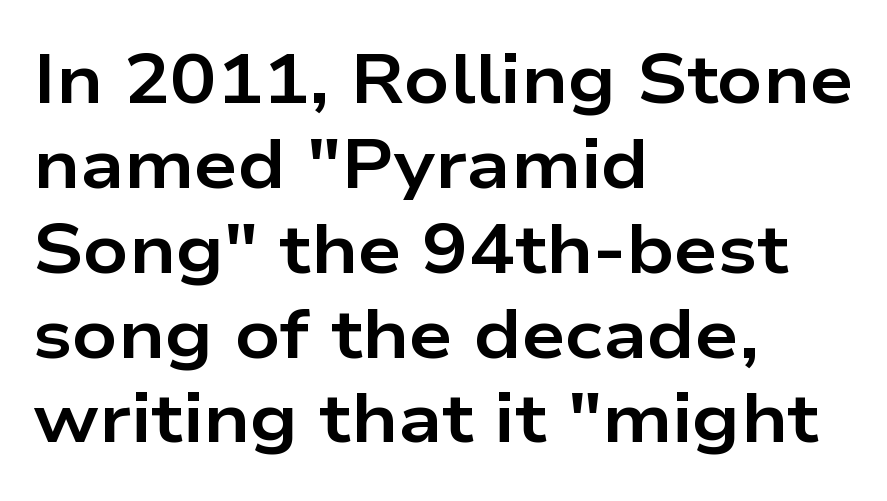
Q: Is the text bold? A: Yes.
Q: Is the text italic (slanted)? A: No, it is upright.
Q: Is the typeface a serif or a sans-serif typeface? A: Sans-serif.
Q: Is the text underlined? A: No.
Q: How is the paragraph aligned? A: Left-aligned.
Q: Is the spacing between letters normal or unusually wide? A: Normal.
Q: Width (condensed, normal, or wide)? A: Wide.
Q: Stroke contrast? A: Low.
Q: x-height? A: Medium.
Q: Monospaced? A: No.
